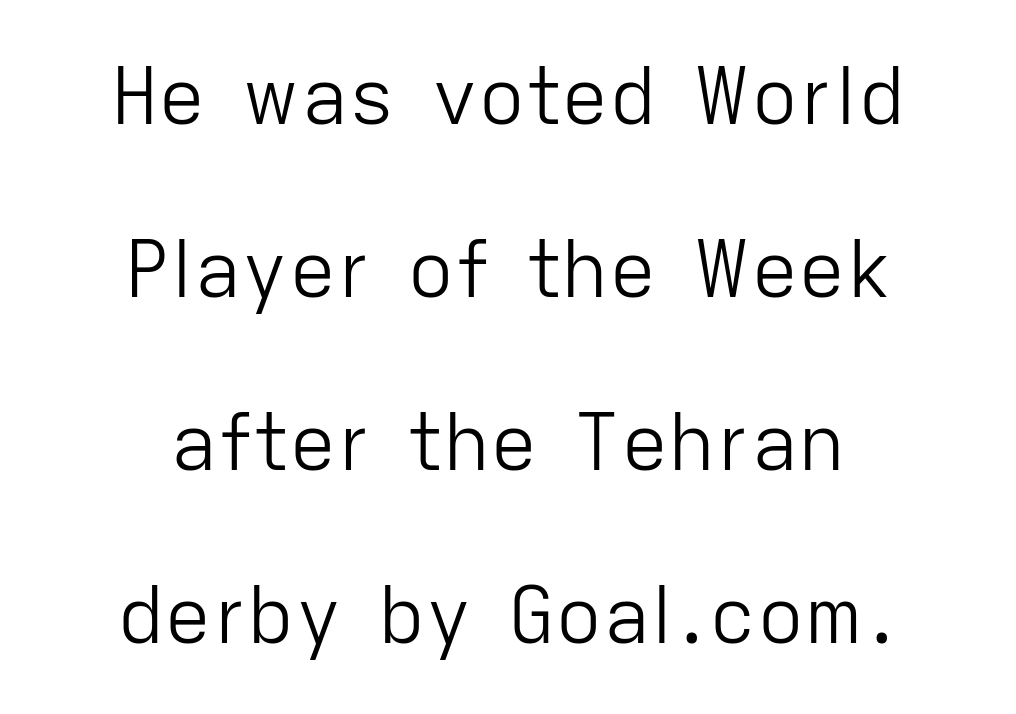
Q: Is the text bold? A: No.
Q: Is the text italic (slanted)? A: No, it is upright.
Q: Is the typeface a serif or a sans-serif typeface? A: Sans-serif.
Q: Is the text underlined? A: No.
Q: How is the paragraph aligned? A: Centered.
Q: Is the spacing between letters normal or unusually wide? A: Normal.
Q: Is the spacing between lines tight, normal or loose? A: Loose.
Q: Width (condensed, normal, or wide)? A: Normal.
Q: Stroke contrast? A: Low.
Q: x-height? A: Medium.
Q: Monospaced? A: No.
